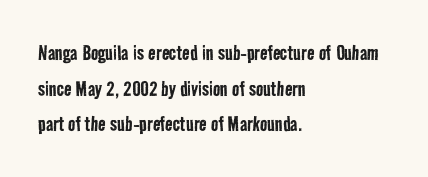
The line-height multiplier appears to be the usual default. Descenders hang freely into open space. These lines are set flush left with a ragged right edge. The weight would be labelled regular, book, light, or lighter still.
